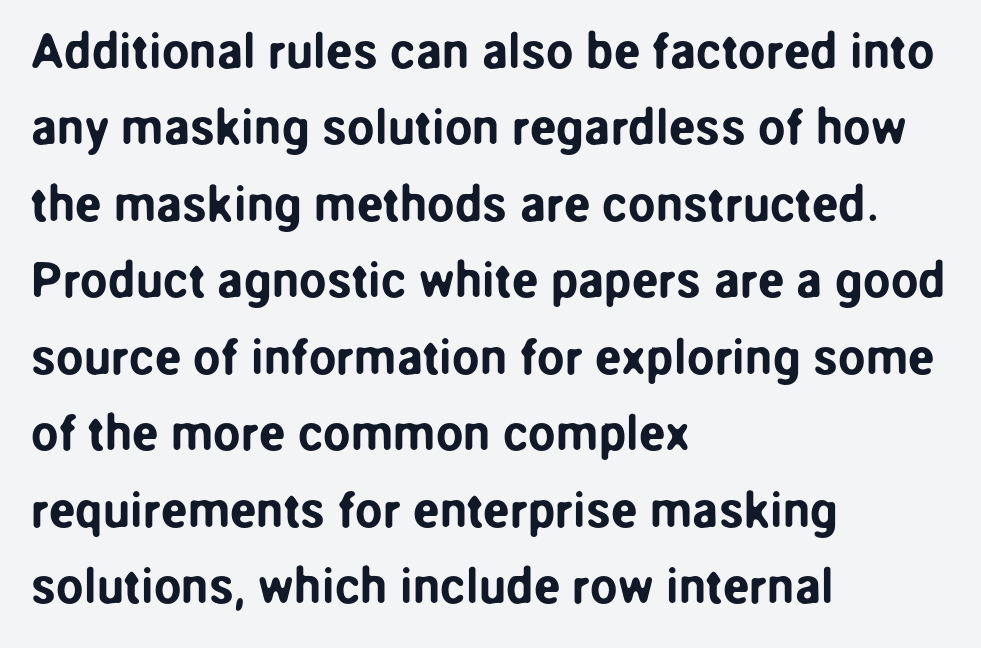
The image shows 49 px sans-serif type, upright; set left-aligned, normal line spacing (1.56x), normal letter spacing, not underlined; low stroke contrast and a medium x-height.
